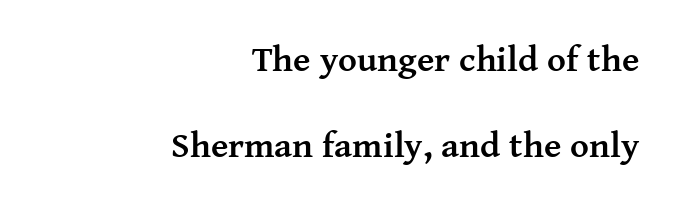
Q: Is the text bold? A: Yes.
Q: Is the text italic (slanted)? A: No, it is upright.
Q: Is the typeface a serif or a sans-serif typeface? A: Serif.
Q: Is the text underlined? A: No.
Q: How is the paragraph aligned? A: Right-aligned.
Q: Is the spacing between letters normal or unusually wide? A: Normal.
Q: Is the spacing between lines tight, normal or loose? A: Loose.
Q: Width (condensed, normal, or wide)? A: Normal.
Q: Stroke contrast? A: Medium.
Q: x-height? A: Medium.
Q: Monospaced? A: No.
